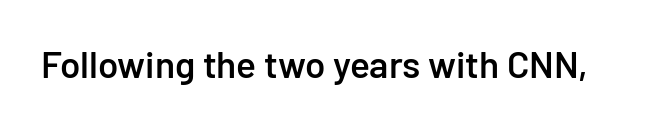
Default kerning and tracking; the words read as compact shapes. Every stem runs plumb, perpendicular to the baseline. Letterform terminals end flat and unadorned throughout the passage. The face used here is proportionally spaced, like ordinary book or web type. The strip under each line holds only bare page. Summary of weight: moderately heavy, a semibold.
